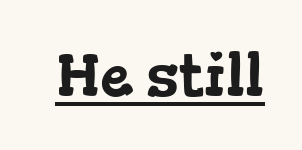
The image shows 60 px wide serif type; set normal letter spacing, underlined; low stroke contrast and a medium x-height.
